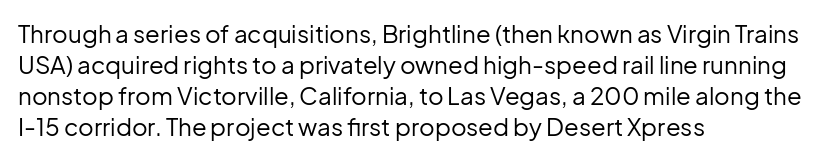
These lines keep a tight, regular rhythm from letter to letter. Notice how descenders clear the ascenders below comfortably — that's standard leading. These lines were composed using upright roman letters. One-word summary of the alignment: left. Nobody drew a line under any word here. The typesetting does not lean heavy: it is not bold.
